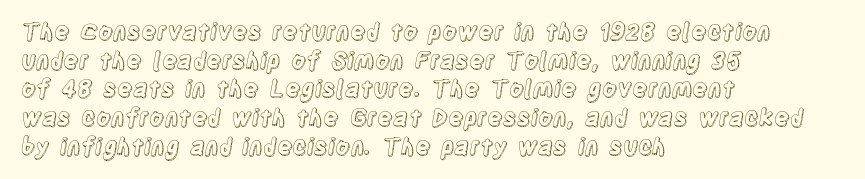
The letters sit at their default tracking, neither squeezed nor spread. The space between consecutive lines is moderate. This sample is left-justified, so line endings fall wherever the words run out. The string is rendered with underlining switched off.
